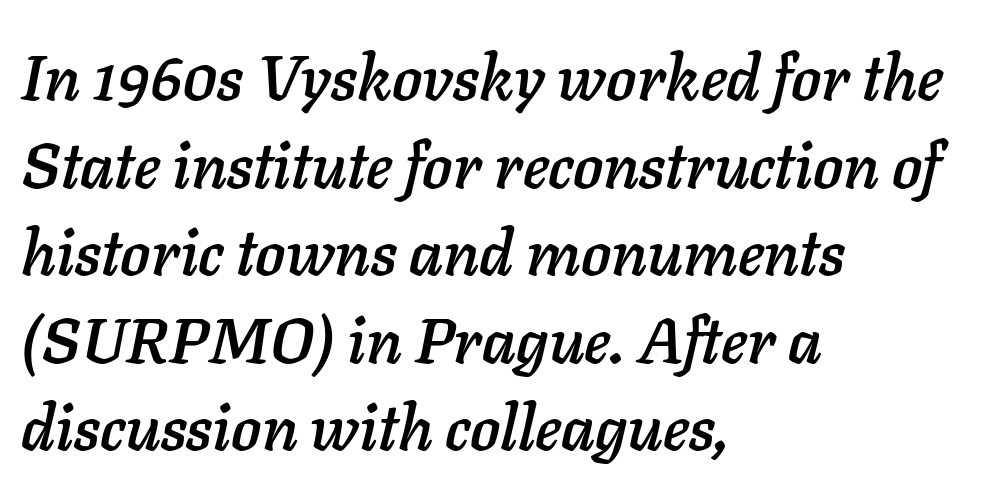
{"italic": "yes", "lean": "right", "slant_degrees": 11, "width": "normal", "stroke_contrast": "low", "x_height": "medium", "monospaced": "no", "underline": "no", "align": "left", "line_spacing": "normal", "line_spacing_ratio": 1.39, "letter_spacing": "normal", "letter_spacing_em": 0.0, "glyph_px": 63}
